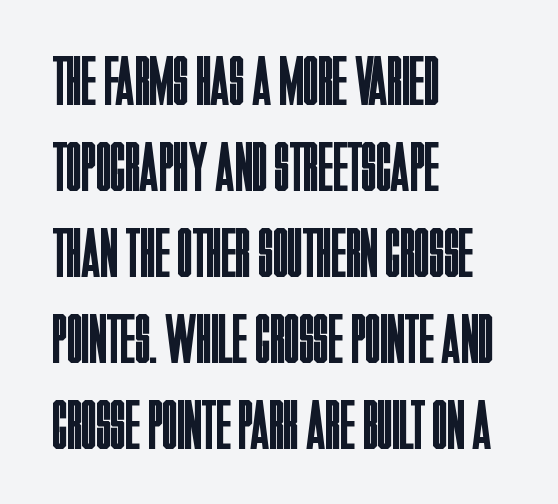
The image shows 70 px regular-weight, condensed sans-serif type, upright; set left-aligned, line spacing 1.23x, normal letter spacing, not underlined; low stroke contrast and a large x-height.
